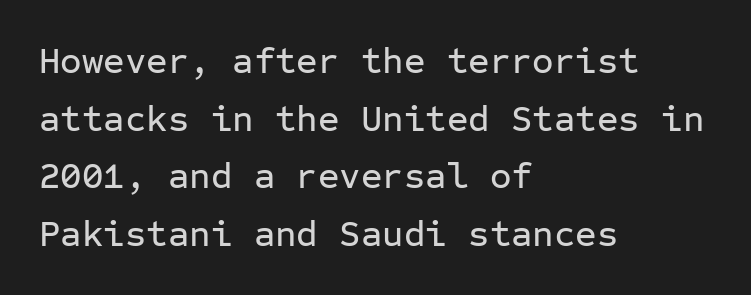
Q: Is the text italic (slanted)? A: No, it is upright.
Q: Is the typeface a serif or a sans-serif typeface? A: Sans-serif.
Q: Is the text underlined? A: No.
Q: How is the paragraph aligned? A: Left-aligned.
Q: Is the spacing between letters normal or unusually wide? A: Normal.
Q: Is the spacing between lines tight, normal or loose? A: Normal.
Q: Width (condensed, normal, or wide)? A: Normal.
Q: Stroke contrast? A: Low.
Q: x-height? A: Medium.
Q: Monospaced? A: Yes.
